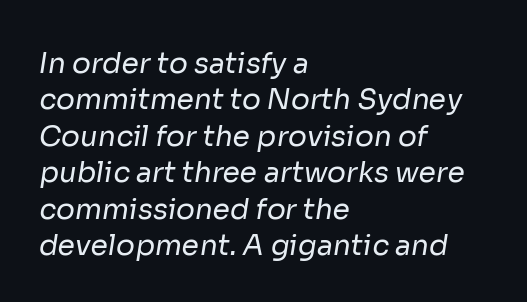
Leftover space on each line is placed entirely after the last word. The zone under the glyphs is completely vacant. The designer went with a sans here, leaving each stem footless. Is this a heavy cut? Hardly; it is regular or lighter. Interline gaps are of average width in this sample. Between one letter and the next there's only the usual sliver of space.
